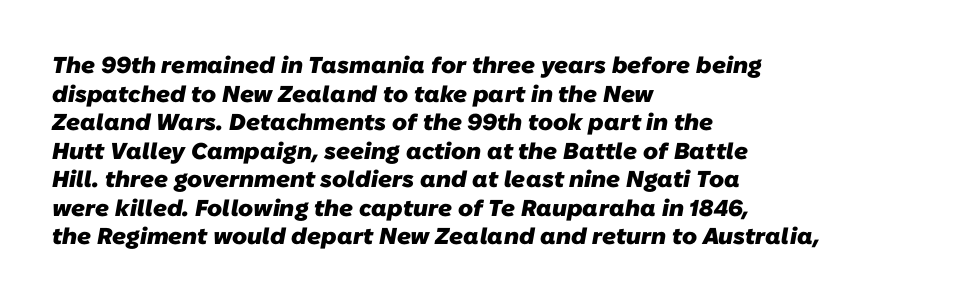
{"bold": "yes", "underline": "no", "align": "left", "line_spacing_ratio": 1.24, "letter_spacing": "normal", "letter_spacing_em": 0.0, "glyph_px": 23}
